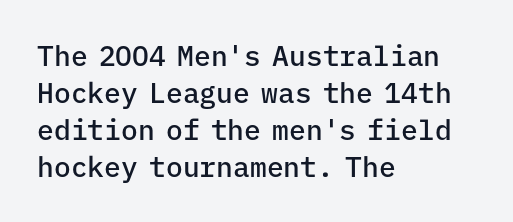
{"serif": "no", "italic": "no", "bold": "semi", "weight": "semibold", "width": "normal", "stroke_contrast": "low", "x_height": "medium", "monospaced": "yes", "underline": "no", "align": "left", "line_spacing": "normal", "line_spacing_ratio": 1.32, "letter_spacing": "normal", "letter_spacing_em": 0.0, "glyph_px": 28}
